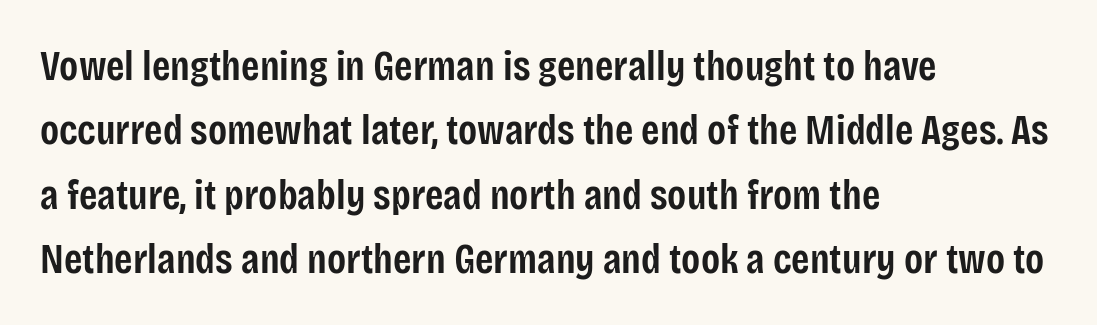
Character widths vary here, with narrow letters taking less room than wide ones. Glance below the letters and you will spot only blank space. Font category for this specimen: sans-serif. Regarding leading, the lines here are spaced in the standard way. The gaps between neighbouring characters are ordinary and unremarkable. The paragraph shown leans on its left margin.
